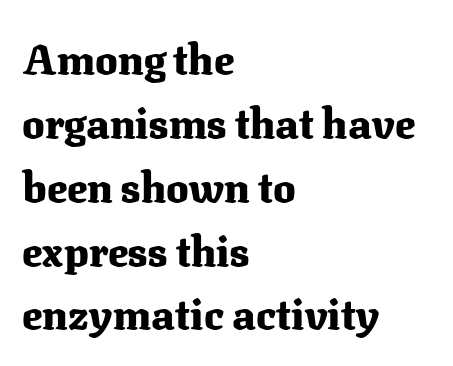
Q: Is the text bold? A: Yes.
Q: Is the text italic (slanted)? A: No, it is upright.
Q: Is the typeface a serif or a sans-serif typeface? A: Serif.
Q: Is the text underlined? A: No.
Q: How is the paragraph aligned? A: Left-aligned.
Q: Is the spacing between letters normal or unusually wide? A: Normal.
Q: Is the spacing between lines tight, normal or loose? A: Normal.
Q: Width (condensed, normal, or wide)? A: Normal.
Q: Stroke contrast? A: Medium.
Q: x-height? A: Medium.
Q: Monospaced? A: No.
